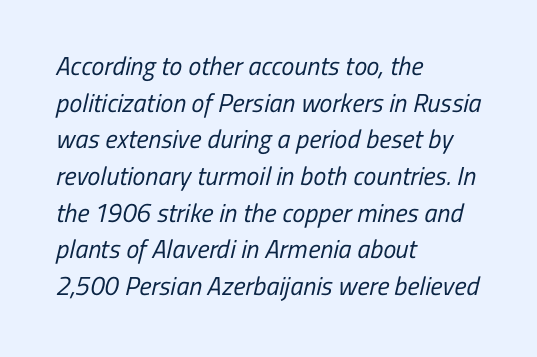
{"bold": "no", "underline": "no", "align": "left", "line_spacing": "normal", "line_spacing_ratio": 1.41, "letter_spacing": "normal", "letter_spacing_em": 0.0, "glyph_px": 26}
